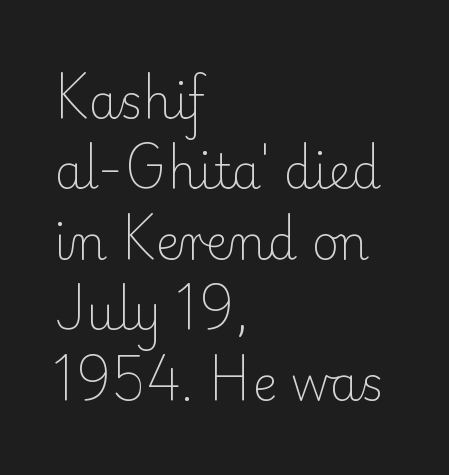
Q: Is the text bold? A: No.
Q: Is the text italic (slanted)? A: No, it is upright.
Q: Is the typeface a serif or a sans-serif typeface? A: Serif.
Q: Is the text underlined? A: No.
Q: How is the paragraph aligned? A: Left-aligned.
Q: Is the spacing between letters normal or unusually wide? A: Normal.
Q: Is the spacing between lines tight, normal or loose? A: Normal.
Q: Width (condensed, normal, or wide)? A: Normal.
Q: Stroke contrast? A: Low.
Q: x-height? A: Small.
Q: Monospaced? A: No.
